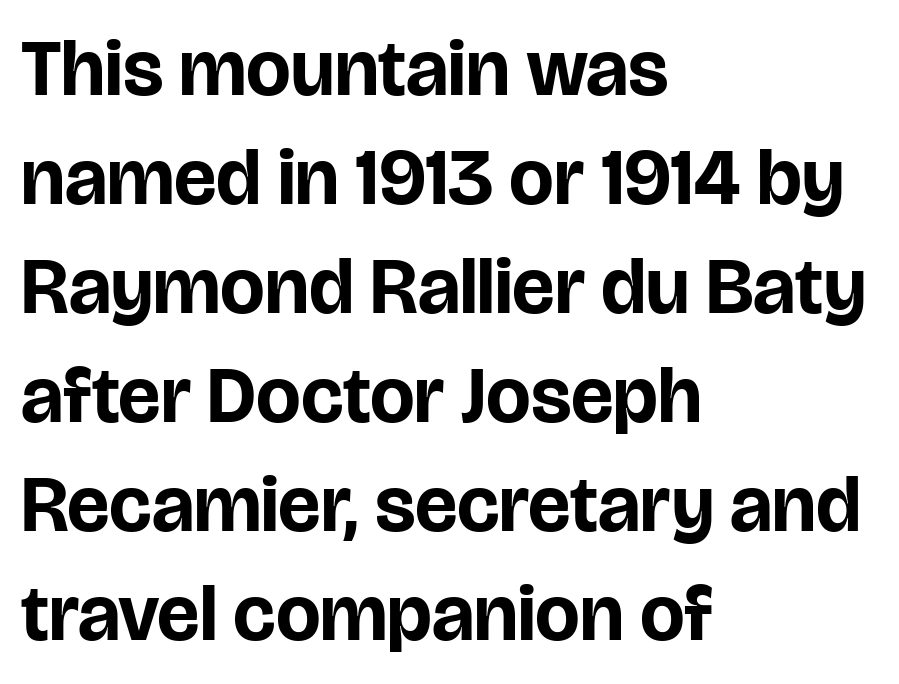
{"serif": "no", "italic": "no", "bold": "yes", "weight": "bold", "width": "normal", "stroke_contrast": "low", "x_height": "large", "monospaced": "no", "underline": "no", "align": "left", "line_spacing": "normal", "line_spacing_ratio": 1.38, "letter_spacing": "normal", "letter_spacing_em": 0.0, "glyph_px": 79}
